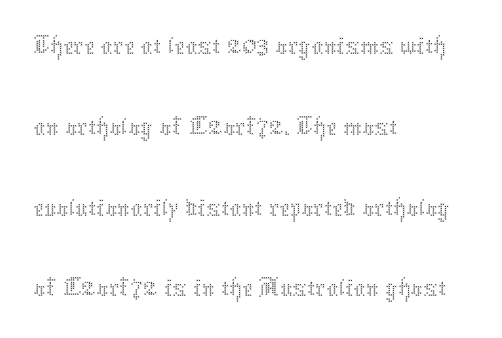
The image shows 59 px thin type, upright; set left-aligned, normal line spacing (1.37x), normal letter spacing, not underlined; medium stroke contrast and a medium x-height.
